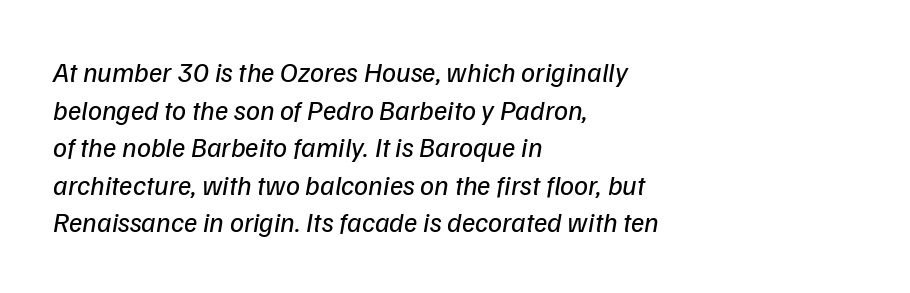
Q: Is the text bold? A: No.
Q: Is the typeface a serif or a sans-serif typeface? A: Sans-serif.
Q: Is the text underlined? A: No.
Q: How is the paragraph aligned? A: Left-aligned.
Q: Is the spacing between letters normal or unusually wide? A: Normal.
Q: Is the spacing between lines tight, normal or loose? A: Normal.
Q: Width (condensed, normal, or wide)? A: Normal.
Q: Stroke contrast? A: Low.
Q: x-height? A: Medium.
Q: Monospaced? A: No.
